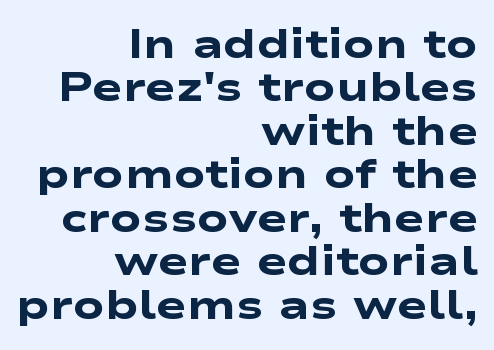
The image shows 41 px heavy, wide sans-serif type; set right-aligned, tight line spacing (1.06x), normal letter spacing, not underlined; low stroke contrast and a medium x-height.
